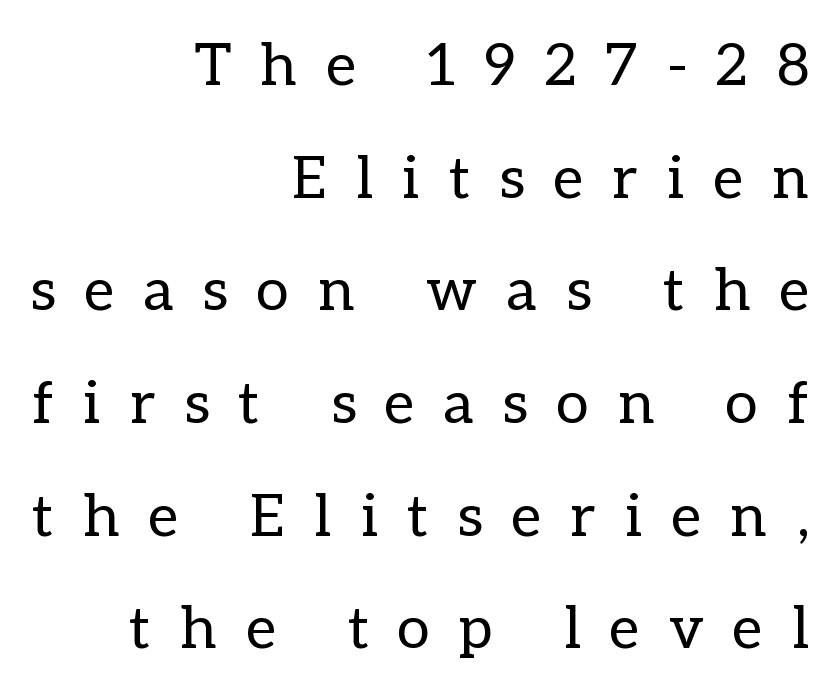
{"italic": "no", "bold": "no", "weight": "regular", "width": "normal", "stroke_contrast": "low", "x_height": "medium", "monospaced": "no", "underline": "no", "align": "right", "line_spacing": "loose", "line_spacing_ratio": 1.91, "letter_spacing": "wide", "letter_spacing_em": 0.5, "glyph_px": 59}
